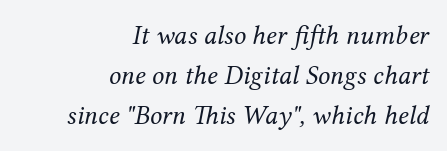
{"italic": "yes", "lean": "right", "slant_degrees": 12, "bold": "no", "underline": "no", "align": "right", "line_spacing": "normal", "line_spacing_ratio": 1.49, "letter_spacing": "normal", "letter_spacing_em": 0.0, "glyph_px": 27}
